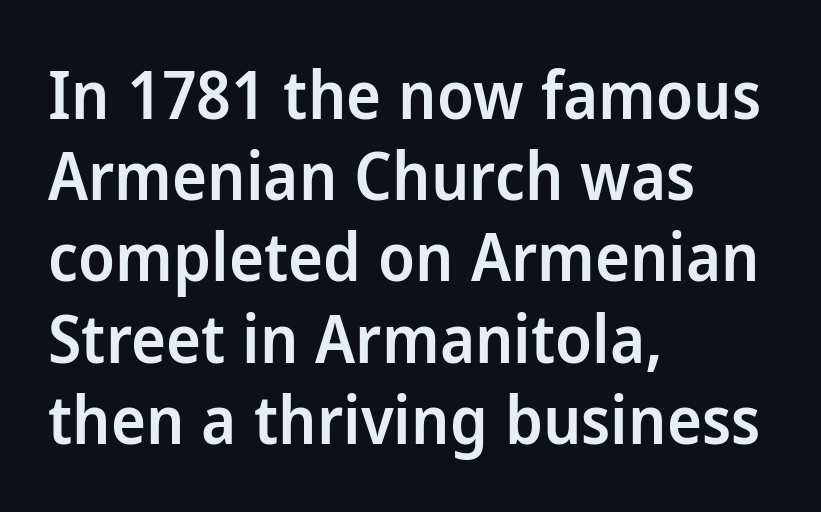
The passage shown is typed in a proportional face where columns would drift. The paragraph has a hard left edge and a soft right edge. Each word holds together tightly as a unit, with standard inter-letter gaps. This sample uses an upright cut, with every glyph sitting square on the baseline. Classification — sans serif. Unmarked baselines from the first word to the last.
